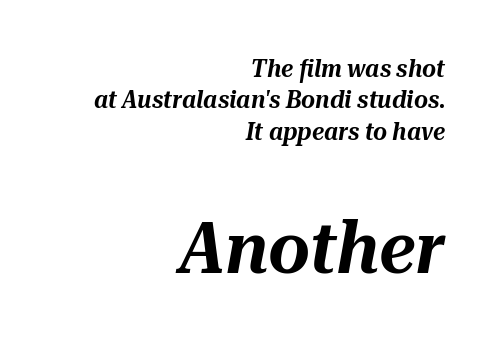
The letters sit at their default tracking, neither squeezed nor spread. Anything drawn beneath the words? Only blank space. Horizontally, the lines are justified to the trailing edge only. The leading is moderate, giving the passage an even texture. These two chunks differ in scale, with the bottom chunk taking the larger measure. Note the varied advance widths — an 'i' is clearly narrower than an 'm'.
